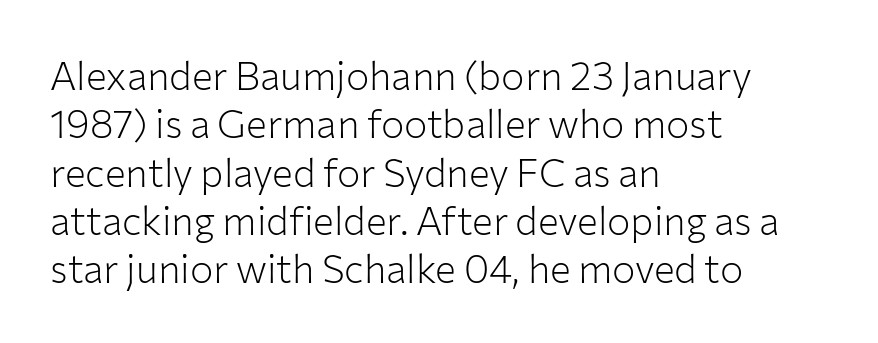
Where is the straight margin? On the left. In terms of posture, this sample is upright. Each word holds together tightly as a unit, with standard inter-letter gaps. A typesetter would call this proportional, since set widths differ per character.
